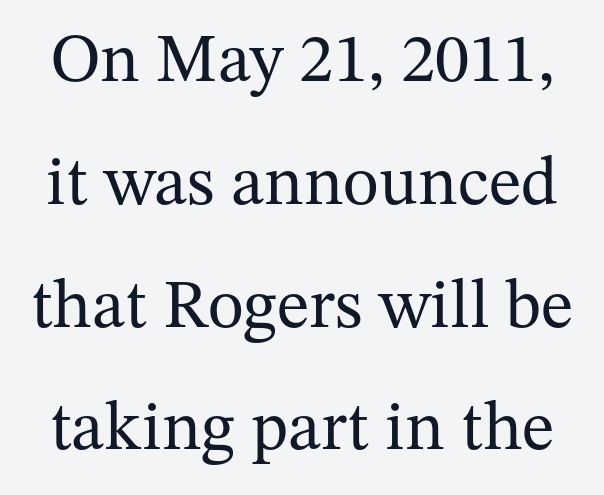
The image shows 69 px regular-weight serif type, upright; set line spacing 1.78x, normal letter spacing, not underlined; medium stroke contrast and a medium x-height.
